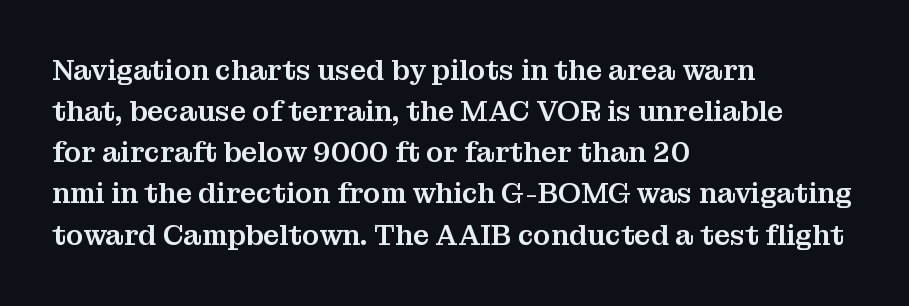
{"serif": "yes", "italic": "no", "width": "normal", "stroke_contrast": "medium", "x_height": "medium", "monospaced": "no", "underline": "no", "align": "left", "line_spacing": "normal", "line_spacing_ratio": 1.47, "letter_spacing": "normal", "letter_spacing_em": 0.0, "glyph_px": 28}
